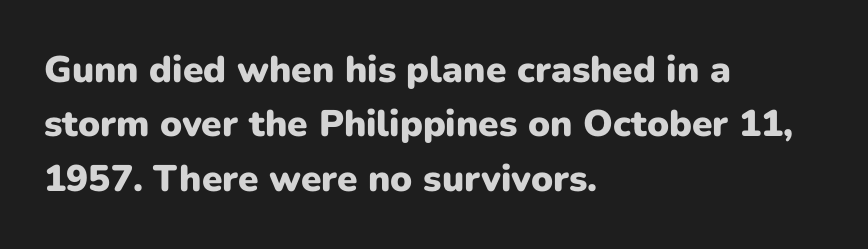
Every letter is thick-stroked: bold, no question. Think of a printed novel: that variable character pitch is what you see here. Is the letter spacing exaggerated? No — it looks like the ordinary default. A typesetter would label this face a sans. Normally led — the rows are evenly, conventionally spaced.
